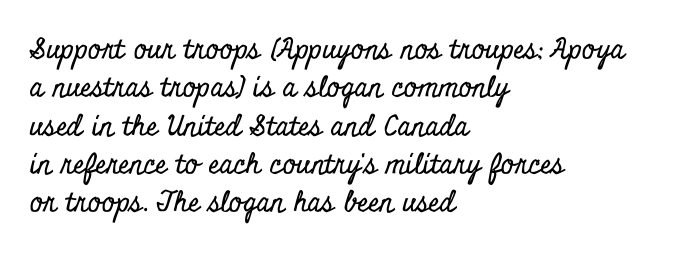
Q: Is the text italic (slanted)? A: Yes.
Q: Is the typeface a serif or a sans-serif typeface? A: Serif.
Q: Is the text underlined? A: No.
Q: How is the paragraph aligned? A: Left-aligned.
Q: Is the spacing between letters normal or unusually wide? A: Normal.
Q: Is the spacing between lines tight, normal or loose? A: Normal.
Q: Width (condensed, normal, or wide)? A: Condensed.
Q: Stroke contrast? A: Low.
Q: x-height? A: Small.
Q: Monospaced? A: No.
